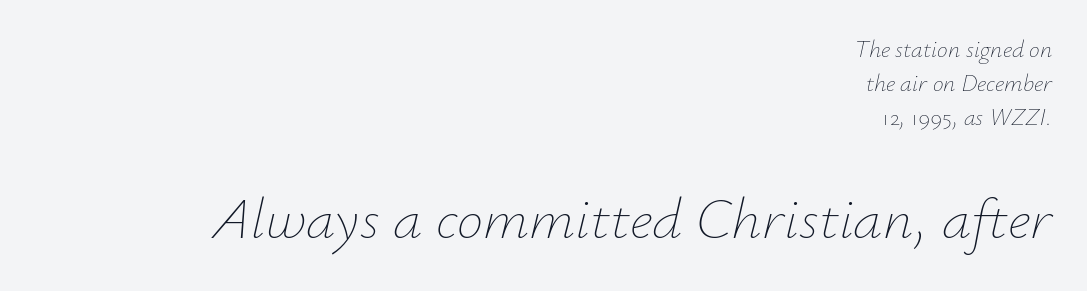
Q: Is the text bold? A: No.
Q: Is the text italic (slanted)? A: Yes, it leans right by about 12 degrees.
Q: Is the text underlined? A: No.
Q: How is the paragraph aligned? A: Right-aligned.
Q: Is the spacing between letters normal or unusually wide? A: Normal.
Q: Is the spacing between lines tight, normal or loose? A: Normal.
Q: Which block of text is set in a larger size, the first (top) or the second (bottom)? A: The second (bottom) one.
Q: Width (condensed, normal, or wide)? A: Normal.
Q: Stroke contrast? A: Low.
Q: x-height? A: Small.
Q: Monospaced? A: No.
